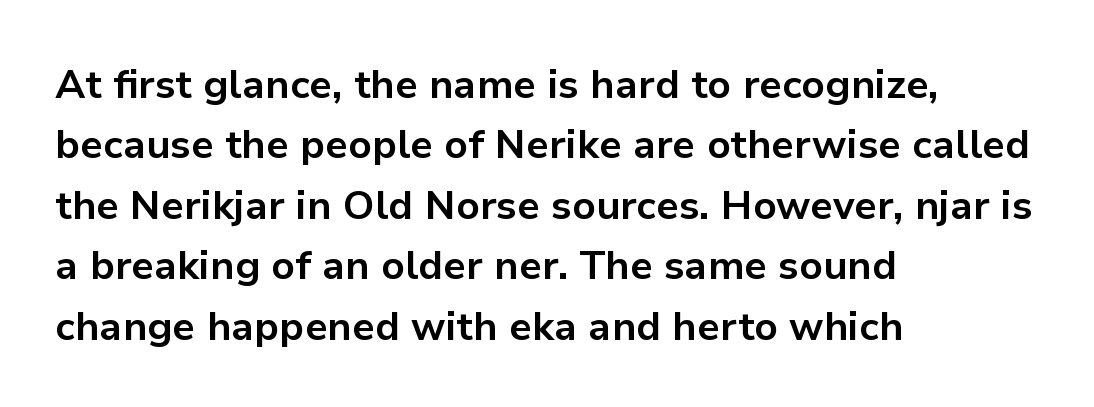
The image shows 40 px bold sans-serif type, upright; set left-aligned, normal line spacing (1.51x), normal letter spacing, not underlined; low stroke contrast and a medium x-height.
